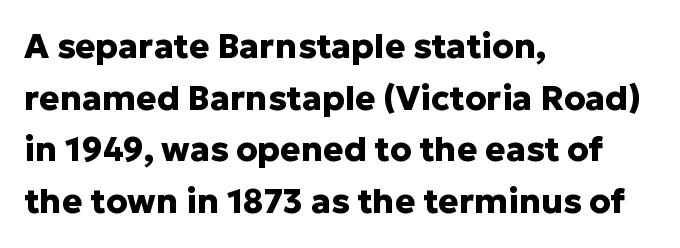
The image shows 34 px heavy sans-serif type, upright; set left-aligned, normal line spacing (1.52x), normal letter spacing, not underlined; low stroke contrast and a medium x-height.
